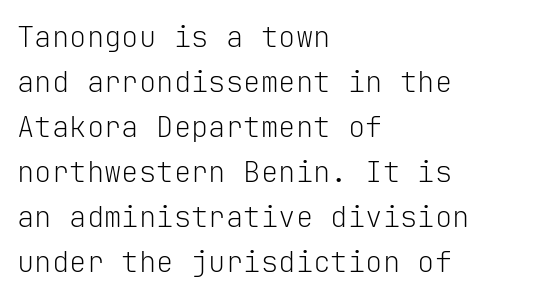
{"serif": "no", "italic": "no", "bold": "no", "weight": "light", "width": "normal", "stroke_contrast": "low", "x_height": "medium", "monospaced": "yes", "underline": "no", "align": "left", "line_spacing": "normal", "line_spacing_ratio": 1.55, "letter_spacing": "normal", "letter_spacing_em": 0.0, "glyph_px": 29}
